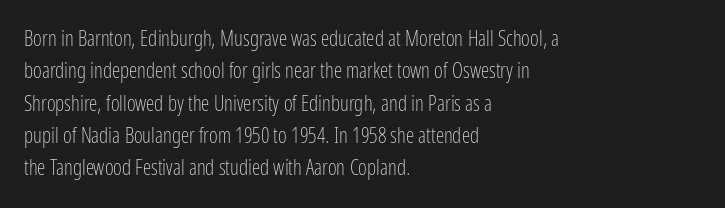
The image shows 21 px text type, upright; set left-aligned, normal line spacing (1.54x), normal letter spacing, not underlined.
